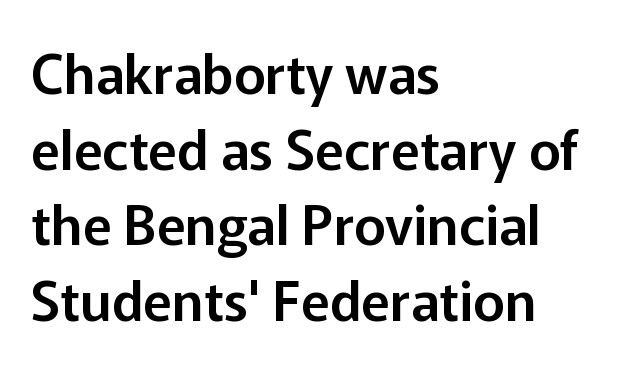
Q: Is the text italic (slanted)? A: No, it is upright.
Q: Is the typeface a serif or a sans-serif typeface? A: Sans-serif.
Q: Is the text underlined? A: No.
Q: How is the paragraph aligned? A: Left-aligned.
Q: Is the spacing between letters normal or unusually wide? A: Normal.
Q: Is the spacing between lines tight, normal or loose? A: Normal.
Q: Width (condensed, normal, or wide)? A: Normal.
Q: Stroke contrast? A: Low.
Q: x-height? A: Medium.
Q: Monospaced? A: No.
